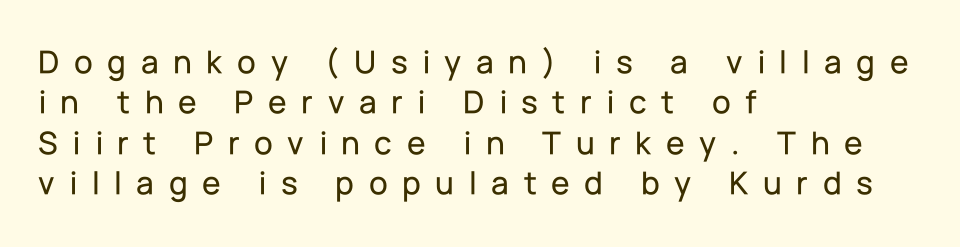
Q: Is the text italic (slanted)? A: No, it is upright.
Q: Is the typeface a serif or a sans-serif typeface? A: Sans-serif.
Q: Is the text underlined? A: No.
Q: How is the paragraph aligned? A: Left-aligned.
Q: Is the spacing between letters normal or unusually wide? A: Unusually wide.
Q: Width (condensed, normal, or wide)? A: Normal.
Q: Stroke contrast? A: Low.
Q: x-height? A: Medium.
Q: Monospaced? A: No.
